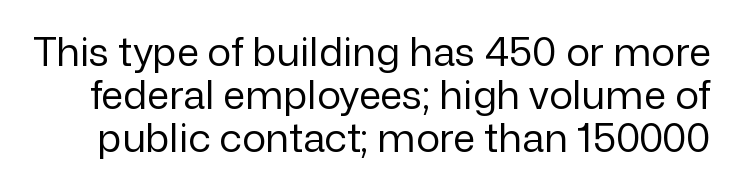
Inter-character spacing is left at the font's built-in metrics. Unmarked baselines from the first word to the last. One glance says dense: line gaps are narrower than usual. The weight tops out at a normal text grade.
